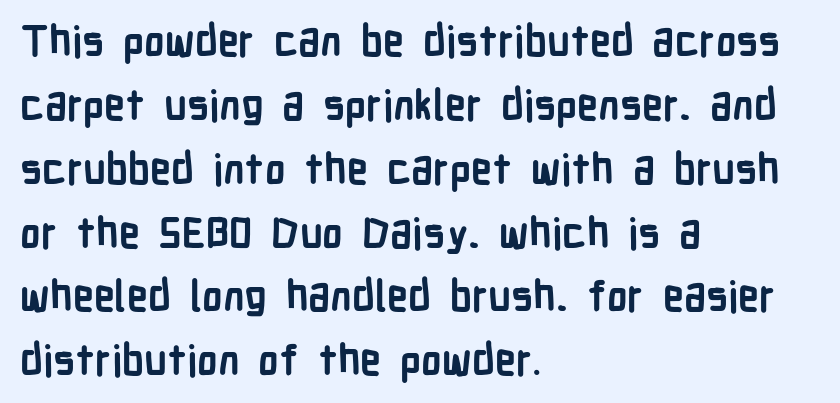
The zone under the glyphs is completely vacant. A roman cut, with each character standing at attention. Observe the absence of serifs on each vertical stroke in this sample. Summary of weight: heavy, a full bold.
